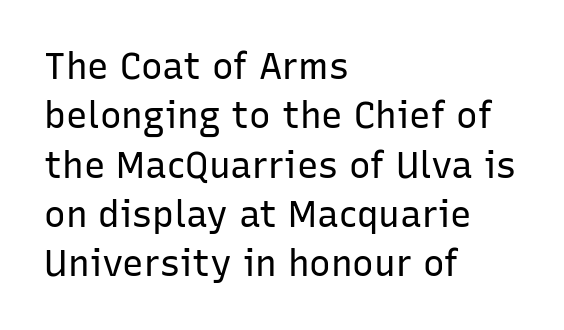
Q: Is the text bold? A: No.
Q: Is the text italic (slanted)? A: No, it is upright.
Q: Is the typeface a serif or a sans-serif typeface? A: Sans-serif.
Q: Is the text underlined? A: No.
Q: How is the paragraph aligned? A: Left-aligned.
Q: Is the spacing between letters normal or unusually wide? A: Normal.
Q: Is the spacing between lines tight, normal or loose? A: Normal.
Q: Width (condensed, normal, or wide)? A: Normal.
Q: Stroke contrast? A: Low.
Q: x-height? A: Medium.
Q: Monospaced? A: No.
